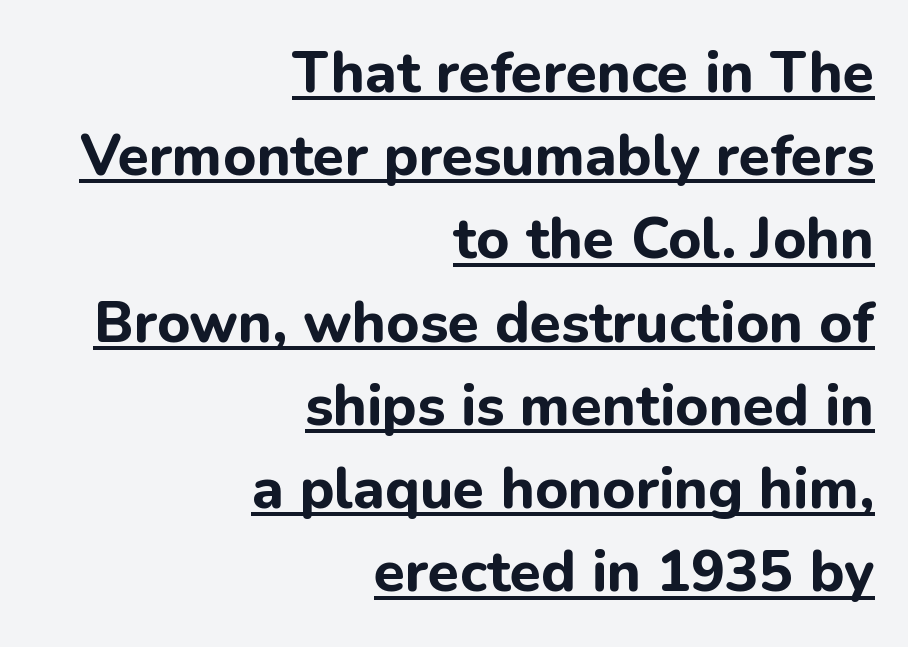
Regular leading. Look at the stroke-to-counter ratio: heavy, a bold. Each letter keeps its own natural width here, so spacing adapts to shape. Do the letters lean? They stand straight. Each letter's strokes conclude bluntly, with no projecting serifs.
